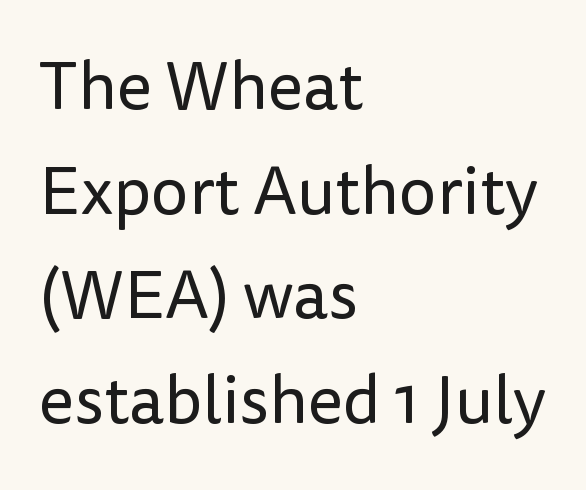
The image shows 67 px regular-weight sans-serif type, upright; set left-aligned, normal line spacing (1.56x), normal letter spacing, not underlined; low stroke contrast and a medium x-height.
